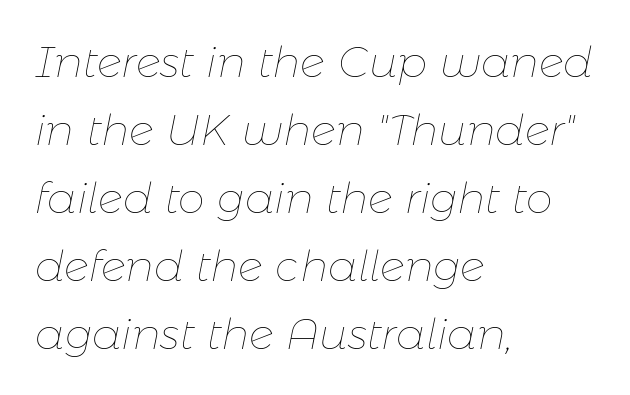
Looks like regular typesetting: each glyph gets only the width it needs. The baseline area is clear. Notice how descenders clear the ascenders below comfortably — that's standard leading. The paragraph has a hard left edge and a soft right edge. Characters are canted at an angle relative to the baseline's perpendicular.
